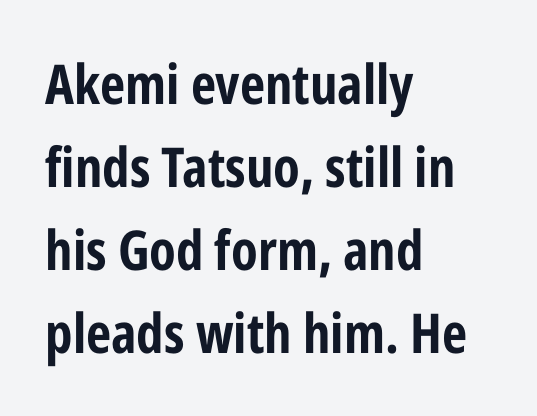
Q: Is the text bold? A: Yes.
Q: Is the text italic (slanted)? A: No, it is upright.
Q: Is the typeface a serif or a sans-serif typeface? A: Sans-serif.
Q: Is the text underlined? A: No.
Q: How is the paragraph aligned? A: Left-aligned.
Q: Is the spacing between letters normal or unusually wide? A: Normal.
Q: Is the spacing between lines tight, normal or loose? A: Normal.
Q: Width (condensed, normal, or wide)? A: Condensed.
Q: Stroke contrast? A: Low.
Q: x-height? A: Medium.
Q: Monospaced? A: No.
